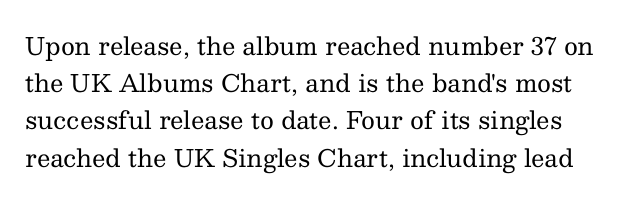
{"italic": "no", "bold": "no", "underline": "no", "line_spacing": "normal", "line_spacing_ratio": 1.55, "letter_spacing": "normal", "letter_spacing_em": 0.0, "glyph_px": 24}
